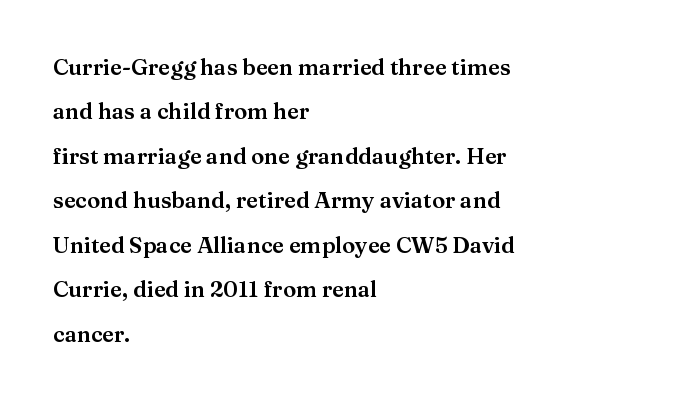
Q: Is the text italic (slanted)? A: No, it is upright.
Q: Is the text underlined? A: No.
Q: How is the paragraph aligned? A: Left-aligned.
Q: Is the spacing between letters normal or unusually wide? A: Normal.
Q: Is the spacing between lines tight, normal or loose? A: Loose.
